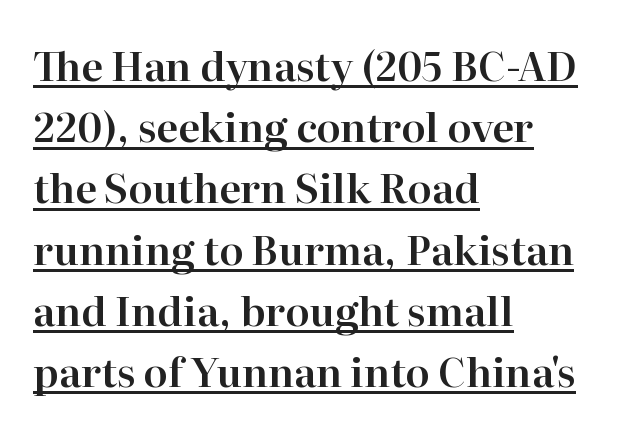
The text block is weighted toward the left margin, trailing off unevenly rightward. You could not count columns in this text — the font is proportionally spaced. The glyphs in this specimen are seriffed. This rendering features underlined lettering.
